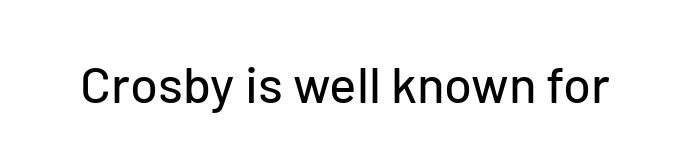
{"serif": "no", "italic": "no", "width": "normal", "stroke_contrast": "low", "x_height": "medium", "monospaced": "no", "underline": "no", "letter_spacing": "normal", "letter_spacing_em": 0.0, "glyph_px": 51}
